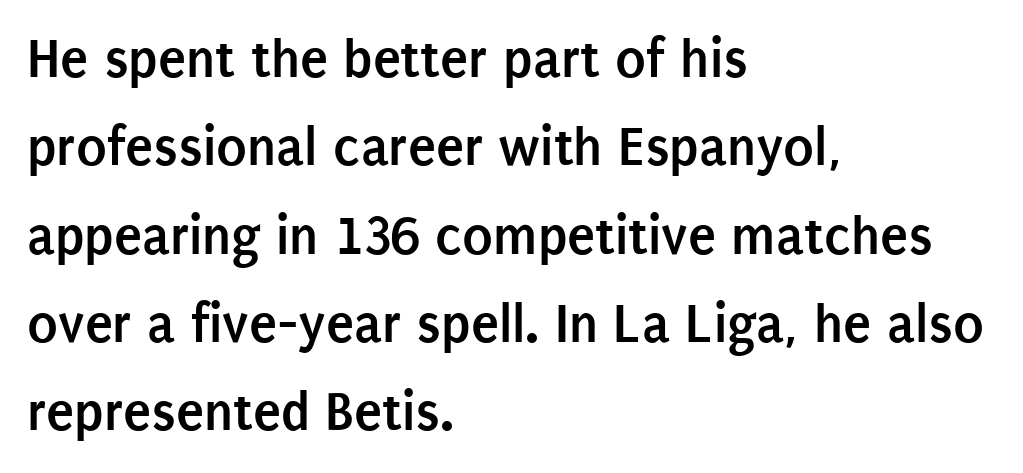
{"serif": "no", "italic": "no", "bold": "yes", "weight": "semibold", "width": "condensed", "stroke_contrast": "low", "x_height": "large", "monospaced": "no", "underline": "no", "align": "left", "line_spacing": "normal", "line_spacing_ratio": 1.55, "letter_spacing": "normal", "letter_spacing_em": 0.0, "glyph_px": 57}
